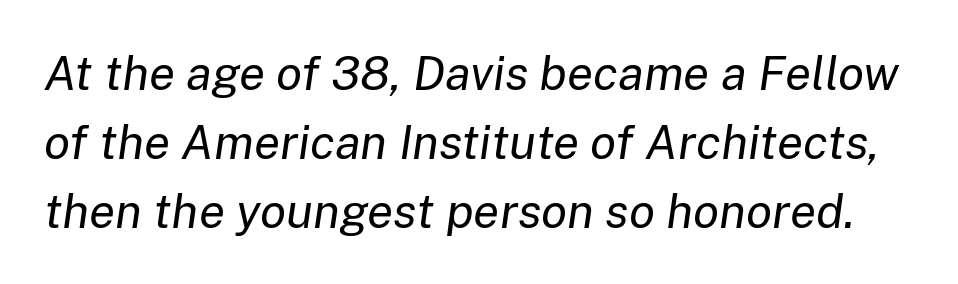
{"italic": "yes", "lean": "right", "slant_degrees": 8, "bold": "no", "weight": "regular", "width": "normal", "stroke_contrast": "low", "x_height": "medium", "monospaced": "no", "underline": "no", "line_spacing": "normal", "line_spacing_ratio": 1.44, "letter_spacing": "normal", "letter_spacing_em": 0.0, "glyph_px": 48}
